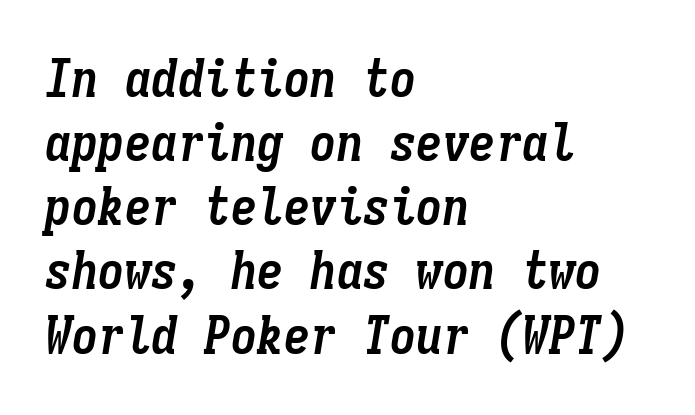
{"italic": "yes", "lean": "right", "slant_degrees": 9, "bold": "yes", "weight": "semibold", "width": "condensed", "stroke_contrast": "low", "x_height": "medium", "monospaced": "yes", "underline": "no", "align": "left", "line_spacing_ratio": 1.21, "letter_spacing": "normal", "letter_spacing_em": 0.0, "glyph_px": 53}
